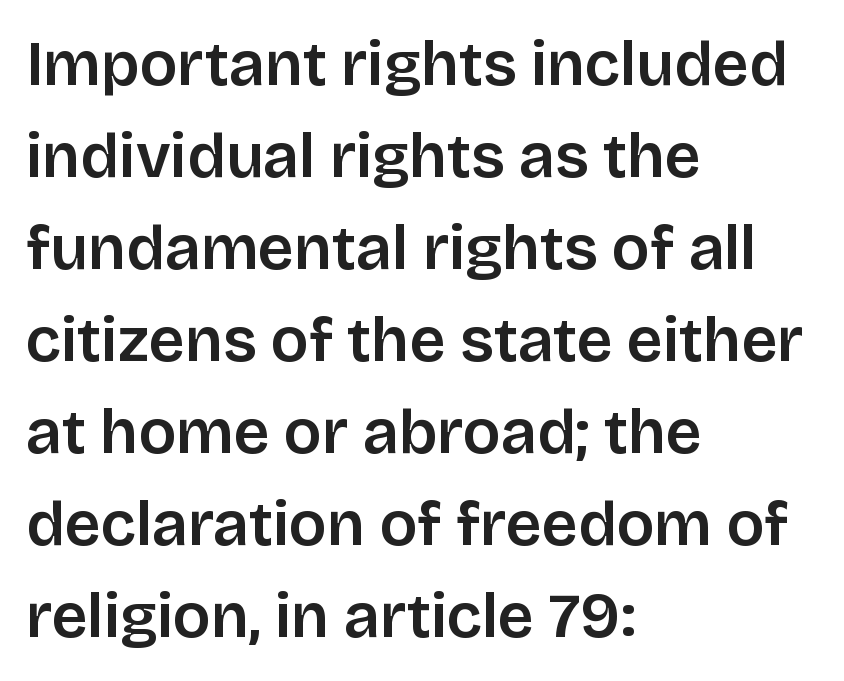
{"serif": "no", "italic": "no", "bold": "semi", "weight": "semibold", "width": "normal", "stroke_contrast": "low", "x_height": "large", "monospaced": "no", "underline": "no", "align": "left", "line_spacing": "normal", "line_spacing_ratio": 1.46, "letter_spacing": "normal", "letter_spacing_em": 0.0, "glyph_px": 63}
